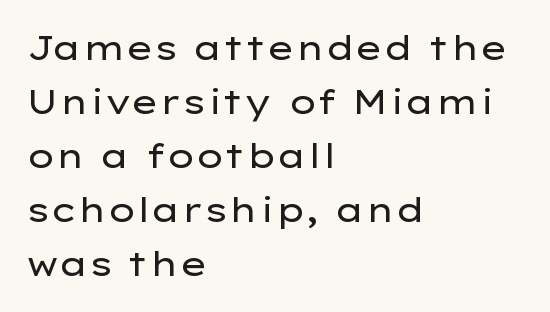
In terms of letterspacing, this is plain default setting. Line beginnings align vertically; line endings do not. Unlike a traditional serif, this face leaves its strokes unadorned. Designer's note — italics off, roman on.
